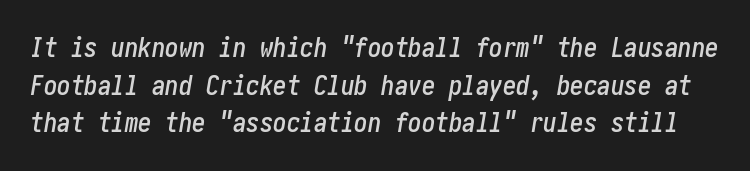
{"italic": "yes", "lean": "right", "slant_degrees": 10, "underline": "no", "line_spacing": "normal", "line_spacing_ratio": 1.39, "letter_spacing": "normal", "letter_spacing_em": 0.0, "glyph_px": 27}
